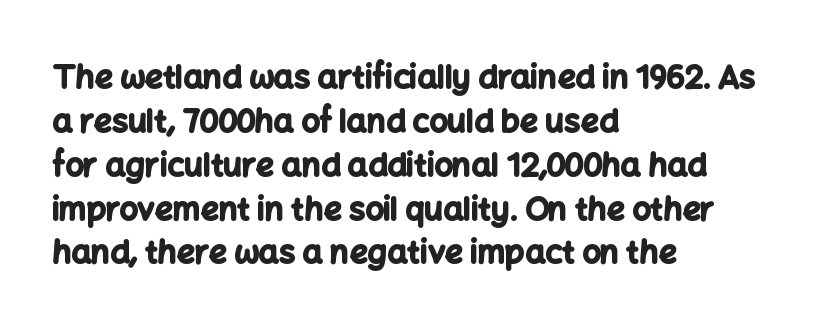
The image shows 32 px bold sans-serif type, upright; set left-aligned, normal line spacing (1.37x), normal letter spacing, not underlined; low stroke contrast and a medium x-height.
